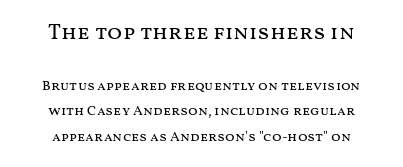
The image shows 22 px text type, upright; set centered, line spacing 1.83x, normal letter spacing, not underlined; the first (top) block is 1.57x larger.
